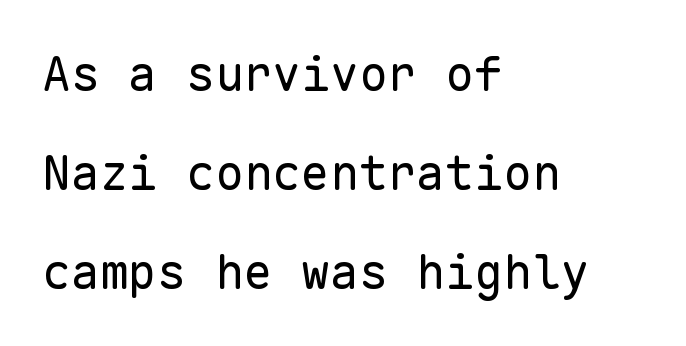
Q: Is the text bold? A: No.
Q: Is the text italic (slanted)? A: No, it is upright.
Q: Is the typeface a serif or a sans-serif typeface? A: Sans-serif.
Q: Is the text underlined? A: No.
Q: How is the paragraph aligned? A: Left-aligned.
Q: Is the spacing between letters normal or unusually wide? A: Normal.
Q: Is the spacing between lines tight, normal or loose? A: Loose.
Q: Width (condensed, normal, or wide)? A: Normal.
Q: Stroke contrast? A: Low.
Q: x-height? A: Medium.
Q: Monospaced? A: Yes.
